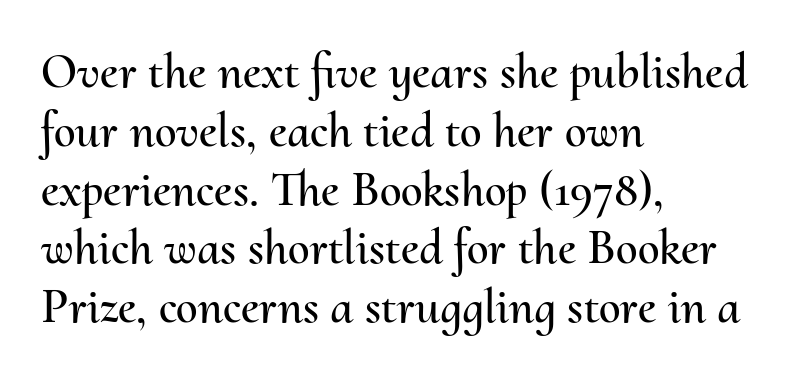
The image shows 49 px text type, upright; set left-aligned, line spacing 1.2x, normal letter spacing, not underlined; medium stroke contrast and a small x-height.
